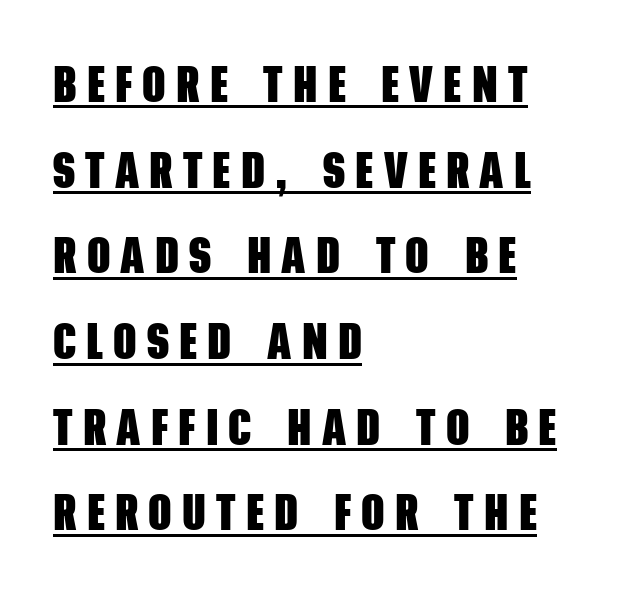
Does the leading feel generous? No, just average. Every word sits above its own underline. The rendering inserts visible extra space after every character. The rendering shows plain stroke endings on the letterforms — a sans-serif design.
